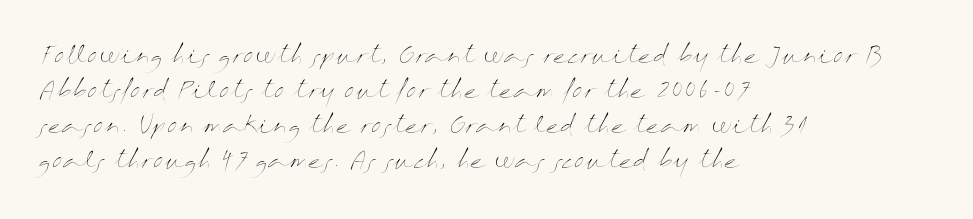
{"bold": "no", "underline": "no", "align": "left", "line_spacing": "normal", "line_spacing_ratio": 1.52, "letter_spacing": "normal", "letter_spacing_em": 0.0, "glyph_px": 23}
